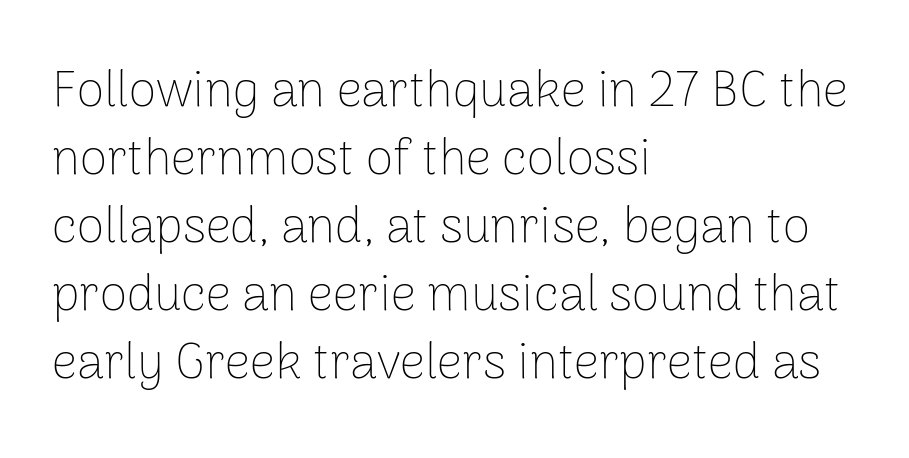
The image shows 50 px thin sans-serif type, upright; set left-aligned, normal line spacing (1.36x), normal letter spacing, not underlined; low stroke contrast and a medium x-height.
